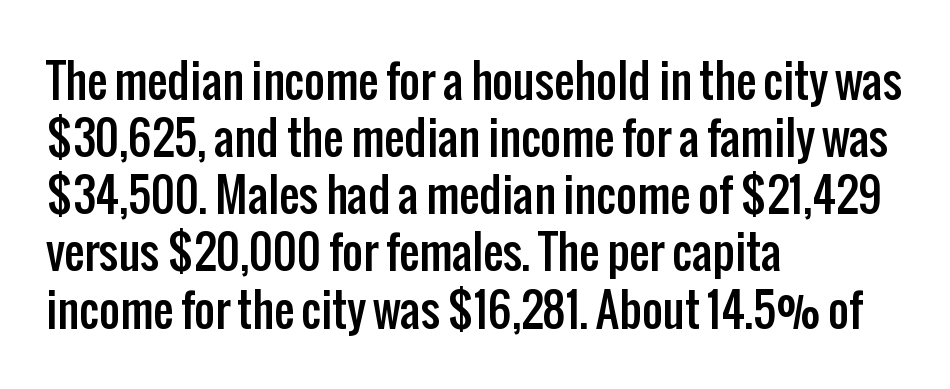
Q: Is the text italic (slanted)? A: No, it is upright.
Q: Is the typeface a serif or a sans-serif typeface? A: Sans-serif.
Q: Is the text underlined? A: No.
Q: How is the paragraph aligned? A: Left-aligned.
Q: Is the spacing between letters normal or unusually wide? A: Normal.
Q: Is the spacing between lines tight, normal or loose? A: Normal.
Q: Width (condensed, normal, or wide)? A: Condensed.
Q: Stroke contrast? A: Low.
Q: x-height? A: Medium.
Q: Monospaced? A: No.
